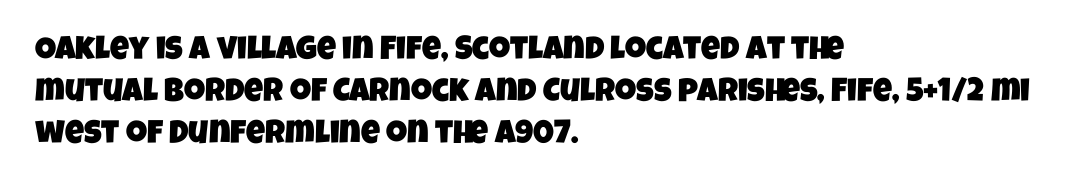
Q: Is the typeface a serif or a sans-serif typeface? A: Sans-serif.
Q: Is the text underlined? A: No.
Q: How is the paragraph aligned? A: Left-aligned.
Q: Is the spacing between letters normal or unusually wide? A: Normal.
Q: Is the spacing between lines tight, normal or loose? A: Normal.
Q: Width (condensed, normal, or wide)? A: Condensed.
Q: Stroke contrast? A: Low.
Q: x-height? A: Large.
Q: Monospaced? A: No.
